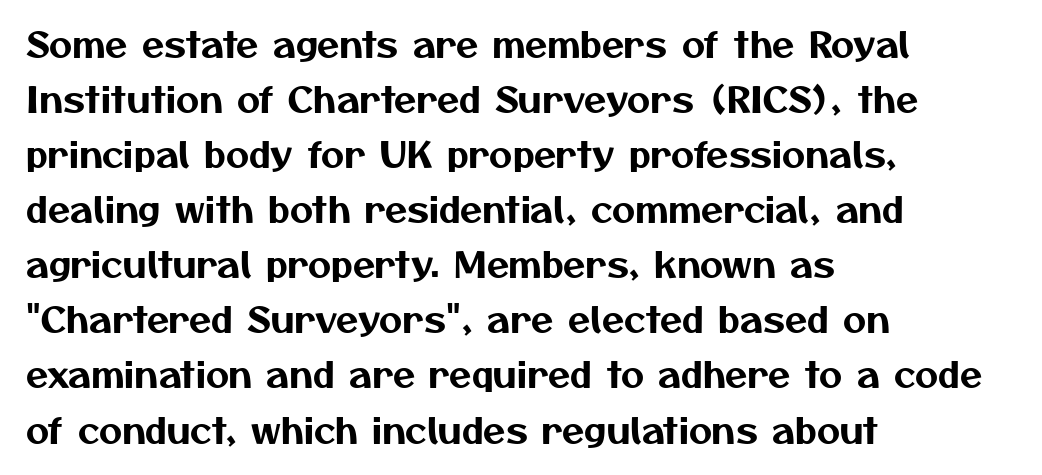
The image shows 36 px sans-serif type; set left-aligned, normal line spacing (1.53x), normal letter spacing, not underlined; medium stroke contrast and a medium x-height.
